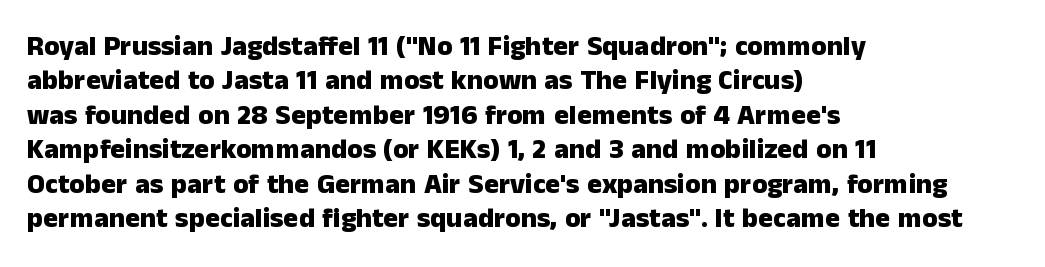
{"serif": "no", "italic": "no", "bold": "yes", "weight": "heavy", "width": "normal", "stroke_contrast": "low", "x_height": "medium", "monospaced": "no", "underline": "no", "align": "left", "line_spacing_ratio": 1.23, "letter_spacing": "normal", "letter_spacing_em": 0.0, "glyph_px": 28}
